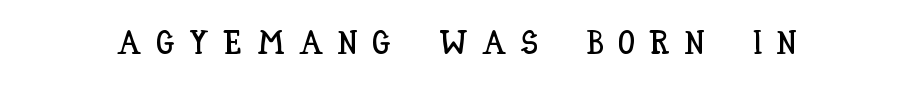
Beneath every word, the page is bare. Looks like regular typesetting: each glyph gets only the width it needs. Upright lettering throughout. Tracking here is generous; glyphs stand well apart from one another.
